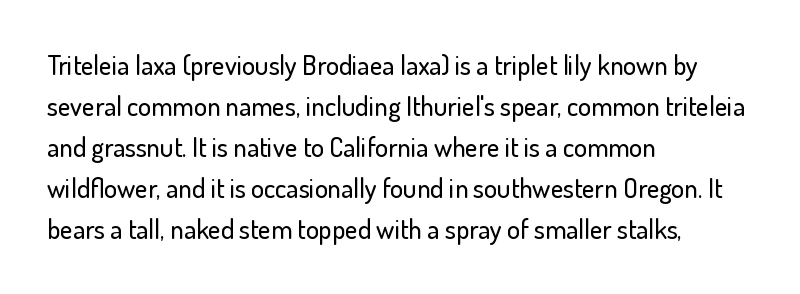
{"italic": "no", "underline": "no", "align": "left", "line_spacing": "normal", "line_spacing_ratio": 1.52, "letter_spacing": "normal", "letter_spacing_em": 0.0, "glyph_px": 27}
